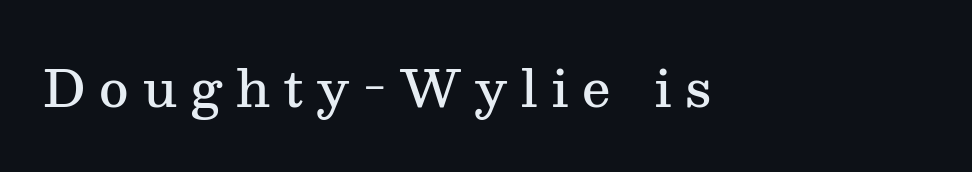
The image shows 51 px semibold serif type, upright; set unusually wide letter spacing (+0.27 em), not underlined; medium stroke contrast and a medium x-height.
